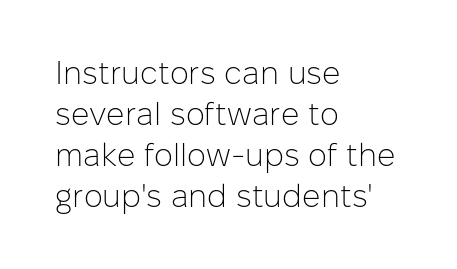
The image shows 32 px light sans-serif type, upright; set left-aligned, normal line spacing (1.28x), normal letter spacing, not underlined; low stroke contrast and a medium x-height.
